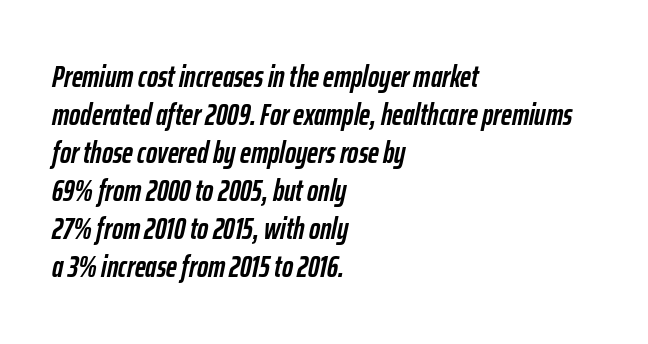
{"italic": "yes", "lean": "right", "slant_degrees": 12, "bold": "yes", "weight": "semibold", "width": "condensed", "stroke_contrast": "low", "x_height": "medium", "monospaced": "no", "underline": "no", "align": "left", "line_spacing": "normal", "line_spacing_ratio": 1.27, "letter_spacing": "normal", "letter_spacing_em": 0.0, "glyph_px": 30}
